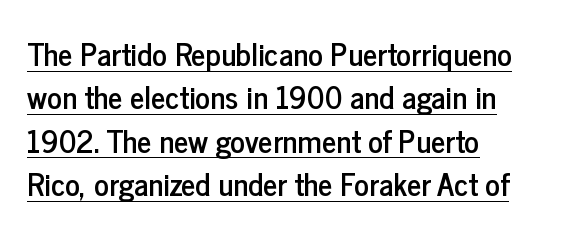
Honestly, the letter spacing is just normal — you wouldn't notice it. Is this a sans? Yes — the strokes have no serifs. Is this a fixed-width face? No — the glyphs have proportional, varying widths. One-word summary of the alignment: left. Characters remain perfectly vertical along every line.
